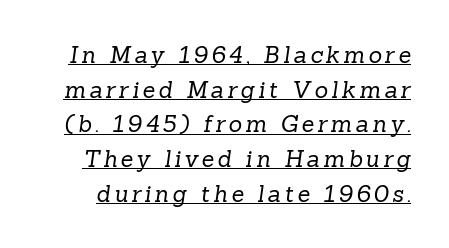
Q: Is the text bold? A: No.
Q: Is the text underlined? A: Yes.
Q: Is the spacing between lines tight, normal or loose? A: Normal.
